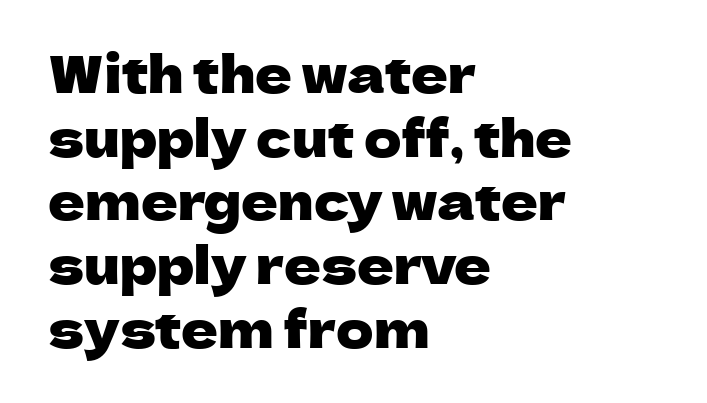
{"serif": "no", "italic": "no", "width": "normal", "stroke_contrast": "low", "x_height": "medium", "monospaced": "no", "underline": "no", "align": "left", "line_spacing": "normal", "line_spacing_ratio": 1.25, "letter_spacing": "normal", "letter_spacing_em": 0.0, "glyph_px": 51}
